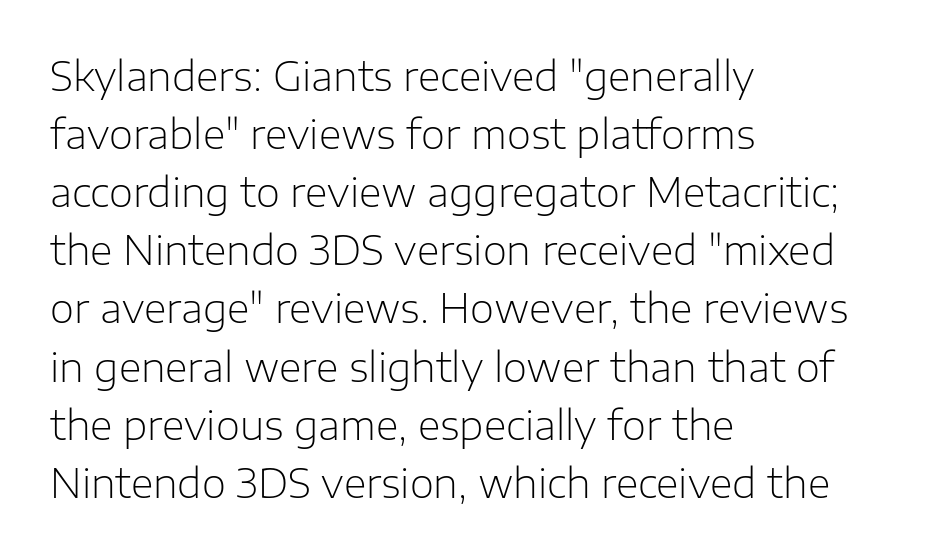
{"serif": "no", "italic": "no", "bold": "no", "weight": "light", "width": "normal", "stroke_contrast": "low", "x_height": "medium", "monospaced": "no", "underline": "no", "align": "left", "line_spacing": "normal", "line_spacing_ratio": 1.49, "letter_spacing": "normal", "letter_spacing_em": 0.0, "glyph_px": 39}
